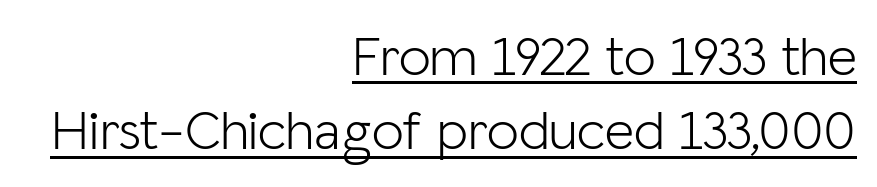
Each line ends at the same right margin while the left side varies. Compared with typical paragraphs, the rows here are spaced about the same. The rendering uses natural spacing where letterforms have individual widths. Type style note: lacks serifs. No extra ink here — the face is not bold.
